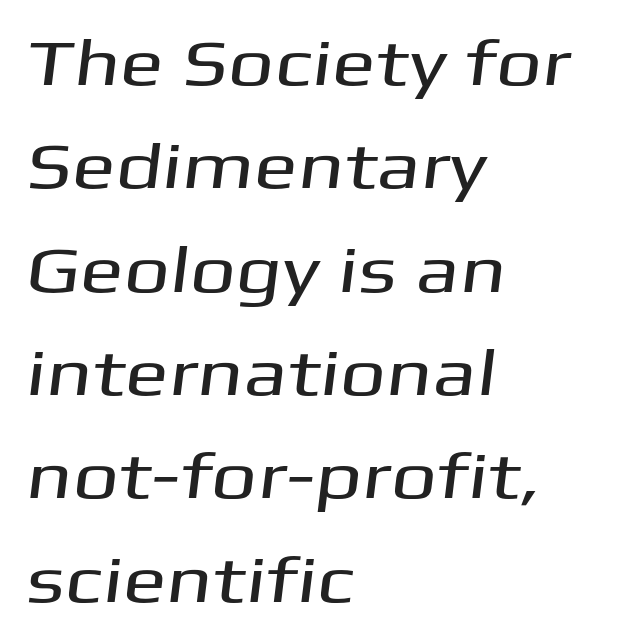
A typesetter would call this zero additional tracking. Bare-footed words on every line. Is there much room between lines? A standard amount, neither cramped nor airy. No feet cap the strokes, marking this as sans-serif type.
